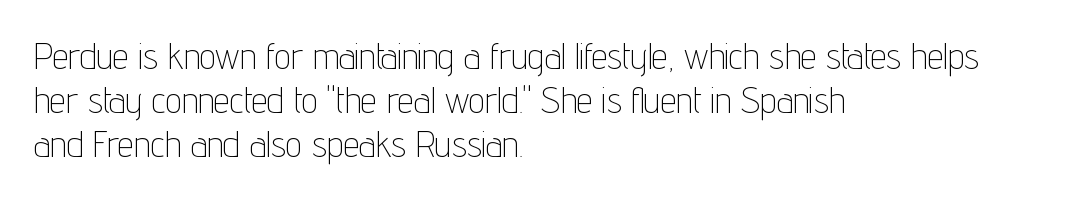
Q: Is the text bold? A: No.
Q: Is the text italic (slanted)? A: No, it is upright.
Q: Is the typeface a serif or a sans-serif typeface? A: Sans-serif.
Q: Is the text underlined? A: No.
Q: How is the paragraph aligned? A: Left-aligned.
Q: Is the spacing between letters normal or unusually wide? A: Normal.
Q: Width (condensed, normal, or wide)? A: Condensed.
Q: Stroke contrast? A: Low.
Q: x-height? A: Medium.
Q: Monospaced? A: No.
